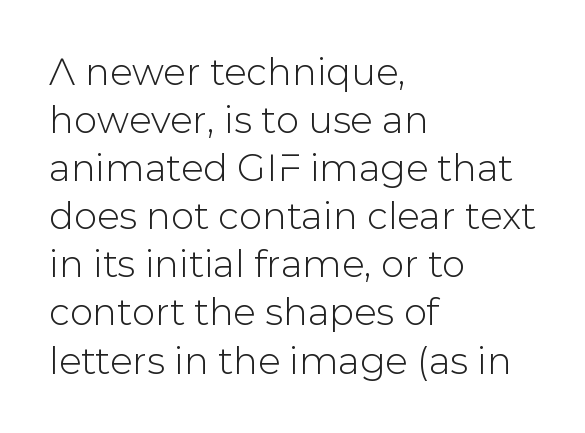
The leading is moderate, giving the passage an even texture. Look at the bottom of the vertical strokes: they stop flat, with no serifs. A roman cut, with each character standing at attention. Here the designer chose a conventional face with non-uniform glyph widths.
